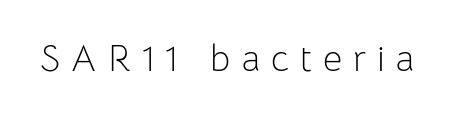
{"serif": "no", "italic": "no", "bold": "no", "weight": "light", "width": "normal", "stroke_contrast": "low", "x_height": "medium", "monospaced": "no", "underline": "no", "letter_spacing": "wide", "letter_spacing_em": 0.3, "glyph_px": 37}
